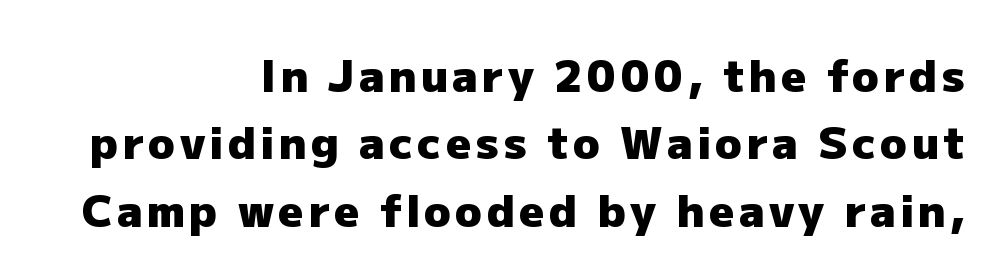
The image shows 44 px heavy sans-serif type, upright; set right-aligned, normal line spacing (1.53x), not underlined; low stroke contrast and a medium x-height.
